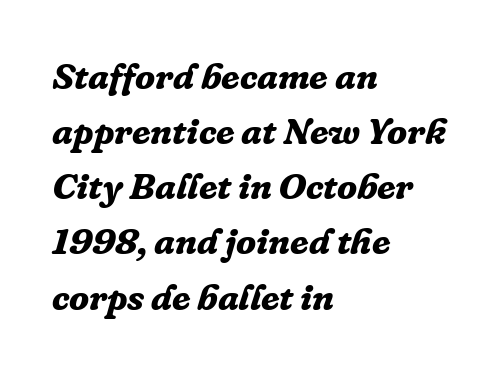
The image shows 37 px bold serif type, italic (leaning right); set left-aligned, normal line spacing (1.49x), normal letter spacing, not underlined; low stroke contrast and a medium x-height.
